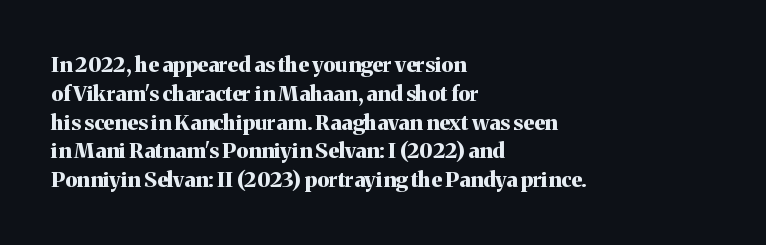
Q: Is the text bold? A: Yes.
Q: Is the text italic (slanted)? A: No, it is upright.
Q: Is the text underlined? A: No.
Q: How is the paragraph aligned? A: Left-aligned.
Q: Is the spacing between letters normal or unusually wide? A: Normal.
Q: Is the spacing between lines tight, normal or loose? A: Normal.
